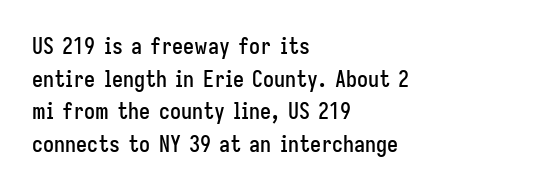
The string is rendered with underlining switched off. Successive baselines arrive at the customary interval. The paragraph shown leans on its left margin. Do the letters lean? They stand straight. The passage shown has conventional tracking throughout.
